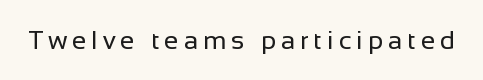
Q: Is the text bold? A: No.
Q: Is the text italic (slanted)? A: No, it is upright.
Q: Is the text underlined? A: No.
